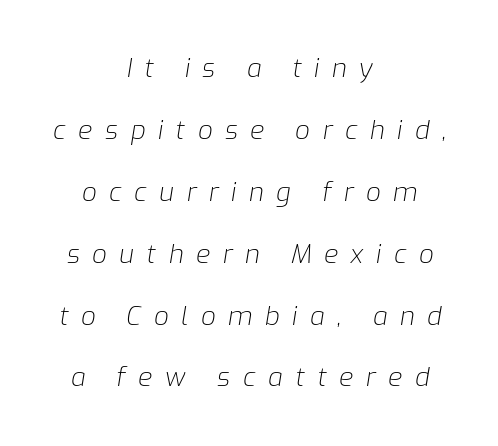
The image shows 26 px text type, italic (leaning right); set centered, loose line spacing (2.38x), unusually wide letter spacing (+0.48 em), not underlined.
